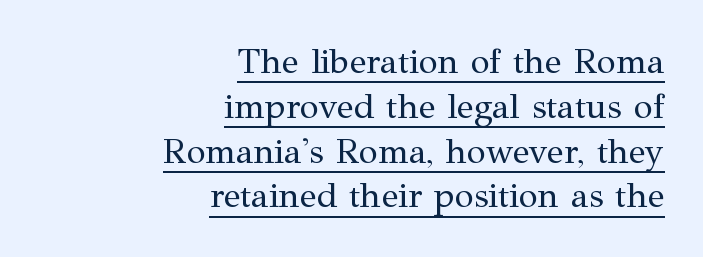
The typesetter has applied underlining to the passage shown. This sample has the flowing, uneven cadence of proportional lettering. This sample is right-justified, so line beginnings fall wherever the words allow. Ascenders rise straight up at ninety degrees. Vertical spacing — default. Characters follow at the spacing the type designer built in.
